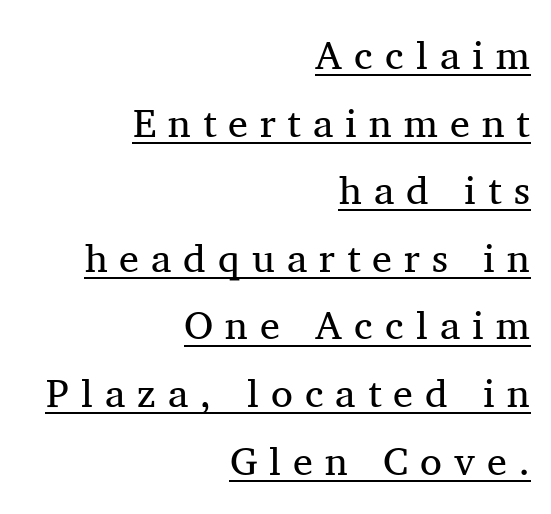
The image shows 40 px regular-weight serif type, upright; set right-aligned, normal line spacing (1.69x), unusually wide letter spacing (+0.3 em), underlined; medium stroke contrast and a medium x-height.
